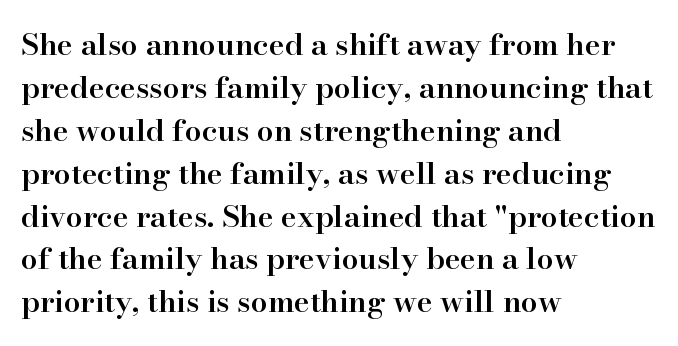
The glyphs are unaccompanied by any horizontal stroke below them. Serif or sans? Serif — the stroke terminals have little feet. Tall strokes in this sample are plumb rather than angled. Slightly chunky letters — semibold, I'd say, not full bold.
